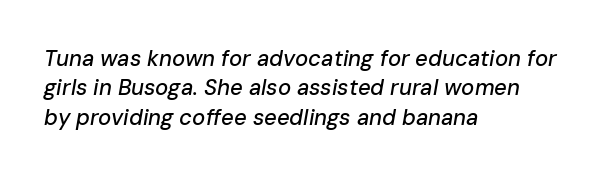
Does the lettering tilt? It does — this is italic. In terms of letterspacing, this is plain default setting. How would I describe the line gaps? Plain and ordinary. Where is the straight margin? On the left.
